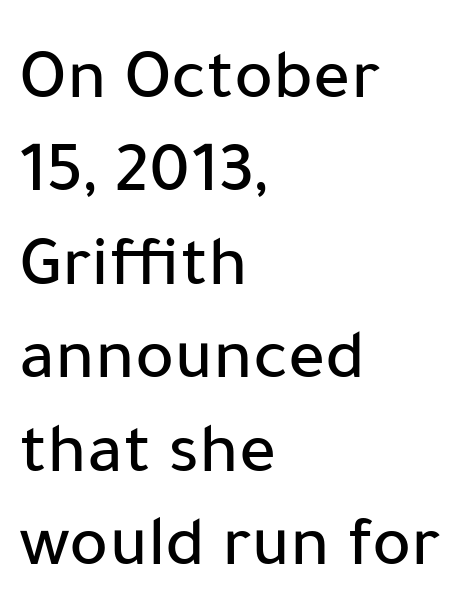
{"serif": "no", "italic": "no", "width": "normal", "stroke_contrast": "low", "x_height": "medium", "monospaced": "no", "underline": "no", "align": "left", "line_spacing": "normal", "line_spacing_ratio": 1.28, "letter_spacing": "normal", "letter_spacing_em": 0.0, "glyph_px": 73}
